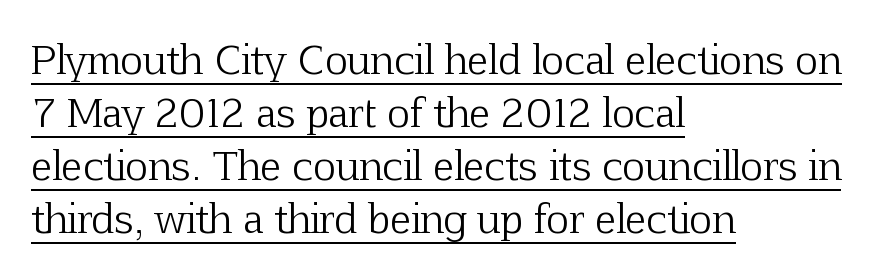
Proportional: the letters do not fall into vertical columns. Style check: upright. Here the glyphs are tracked normally, forming tight word shapes. Underlined type. Classification — serif. A quiet, ordinary-to-light weight characterises the typeface.
